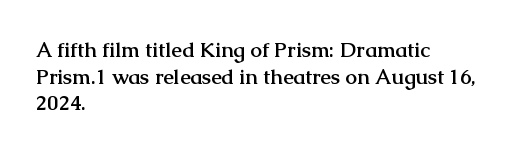
{"italic": "no", "bold": "yes", "underline": "no", "align": "left", "line_spacing": "normal", "line_spacing_ratio": 1.27, "letter_spacing": "normal", "letter_spacing_em": 0.0, "glyph_px": 21}
